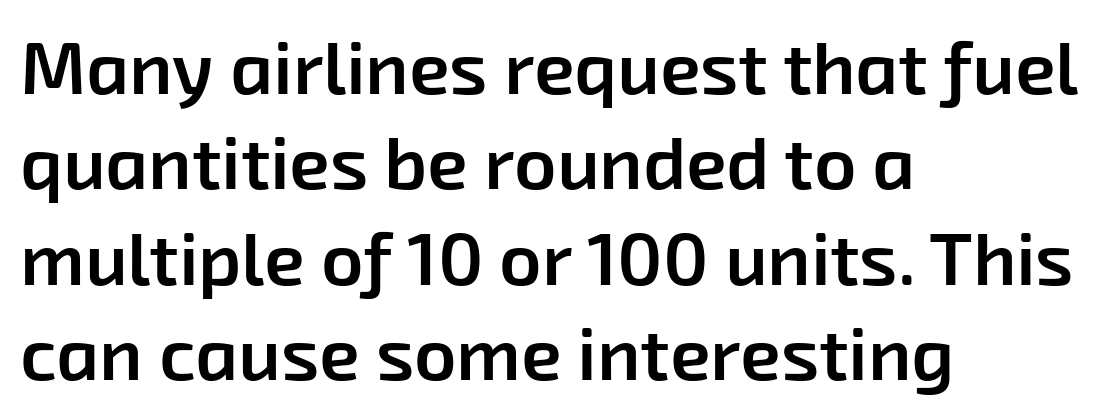
Q: Is the text bold? A: Semi-bold.
Q: Is the typeface a serif or a sans-serif typeface? A: Sans-serif.
Q: Is the text underlined? A: No.
Q: How is the paragraph aligned? A: Left-aligned.
Q: Is the spacing between letters normal or unusually wide? A: Normal.
Q: Is the spacing between lines tight, normal or loose? A: Normal.
Q: Width (condensed, normal, or wide)? A: Normal.
Q: Stroke contrast? A: Low.
Q: x-height? A: Medium.
Q: Monospaced? A: No.
